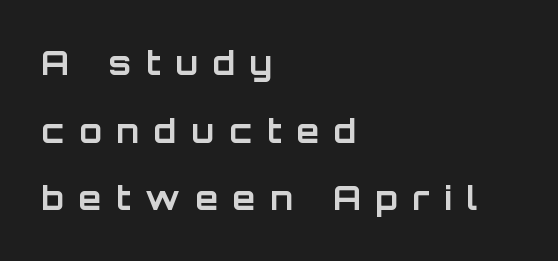
Q: Is the text bold? A: Yes.
Q: Is the text italic (slanted)? A: No, it is upright.
Q: Is the typeface a serif or a sans-serif typeface? A: Sans-serif.
Q: Is the text underlined? A: No.
Q: How is the paragraph aligned? A: Left-aligned.
Q: Is the spacing between letters normal or unusually wide? A: Unusually wide.
Q: Is the spacing between lines tight, normal or loose? A: Loose.
Q: Width (condensed, normal, or wide)? A: Normal.
Q: Stroke contrast? A: Low.
Q: x-height? A: Large.
Q: Monospaced? A: No.
